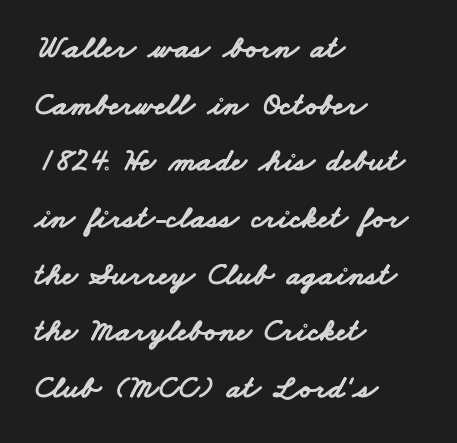
Spacing verdict: proportional, widths tailored to each character. Anything drawn beneath the words? Only blank space. The designer went with a sans here, leaving each stem footless. Which margin do the lines hug? The left one — the right edge is uneven.
